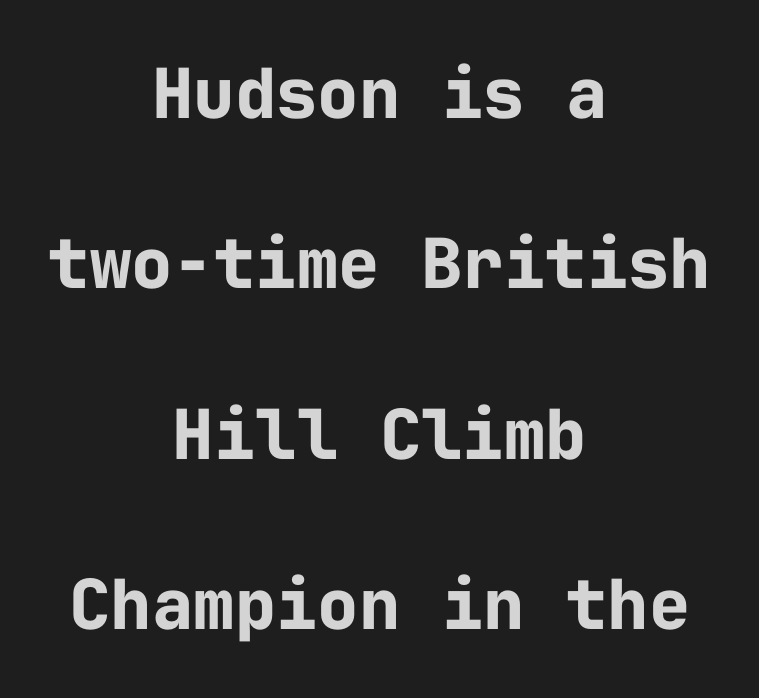
{"serif": "no", "italic": "no", "bold": "yes", "weight": "bold", "width": "normal", "stroke_contrast": "low", "x_height": "medium", "monospaced": "yes", "underline": "no", "align": "center", "line_spacing": "loose", "line_spacing_ratio": 2.47, "letter_spacing": "normal", "letter_spacing_em": 0.0, "glyph_px": 69}
